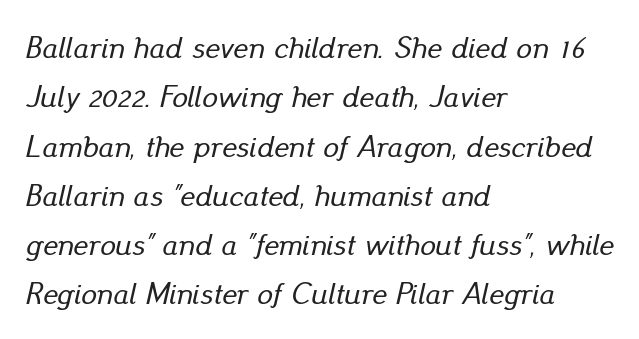
Typeset ragged right — the left edge is the straight one. Honestly, the row spacing looks completely unremarkable. Here the glyphs are tracked normally, forming tight word shapes. Honestly, there is no underline to notice here at all. The letters are slanted; this is an italic face.
